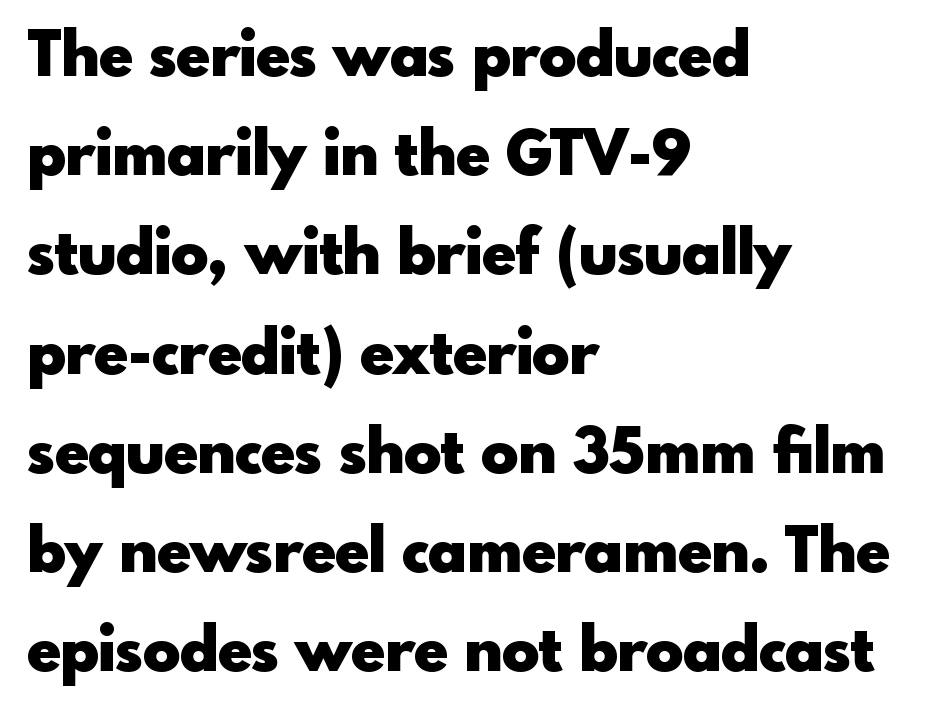
The image shows 62 px heavy sans-serif type, upright; set left-aligned, normal line spacing (1.6x), normal letter spacing, not underlined; a small x-height.
